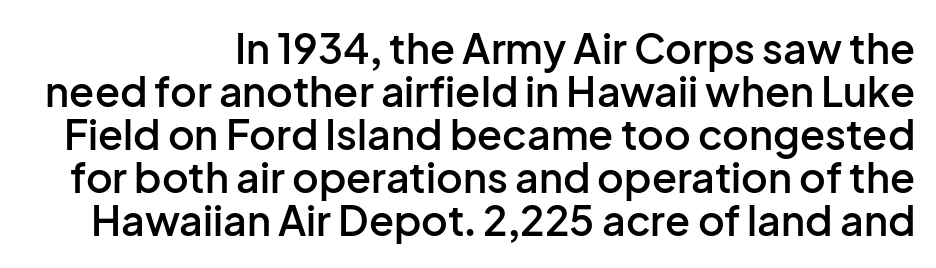
Q: Is the text bold? A: Semi-bold.
Q: Is the text italic (slanted)? A: No, it is upright.
Q: Is the typeface a serif or a sans-serif typeface? A: Sans-serif.
Q: Is the text underlined? A: No.
Q: Is the spacing between letters normal or unusually wide? A: Normal.
Q: Is the spacing between lines tight, normal or loose? A: Tight.
Q: Width (condensed, normal, or wide)? A: Normal.
Q: Stroke contrast? A: Low.
Q: x-height? A: Medium.
Q: Monospaced? A: No.
